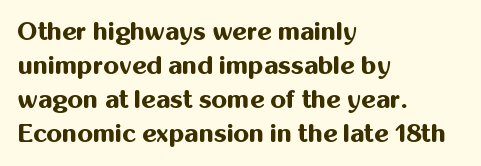
Just letters on the line, the space beneath them empty. No italicization has been applied; the sample stays upright. The rows are spaced the way most documents space them. The glyphs have the mass of a bold cut. Look at the tracking — it's just the regular setting, nothing added. Each line starts at the same left margin while the right side varies.
